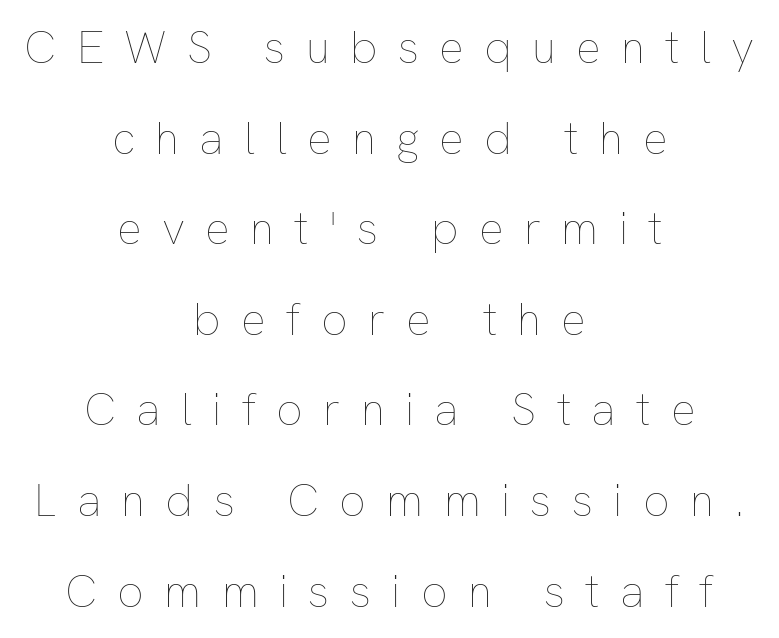
The image shows 46 px thin type, upright; set centered, loose line spacing (1.97x), unusually wide letter spacing (+0.44 em), not underlined; low stroke contrast and a medium x-height.
